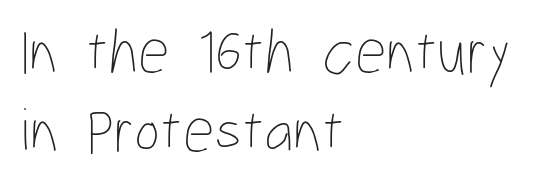
Does extra space separate the letters? No, they use regular spacing. The rows are spaced the way most documents space them. Visually the block forms a straight wall on the left and a jagged coastline on the right. Character widths vary here, with narrow letters taking less room than wide ones.
